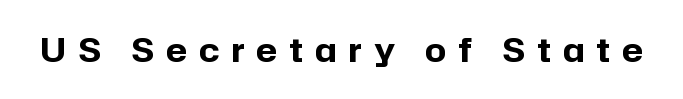
The font's upright variant was chosen for this text. Any mark beneath the type? The region is blank. The rendering uses natural spacing where letterforms have individual widths. Short note: letters widely spaced.
